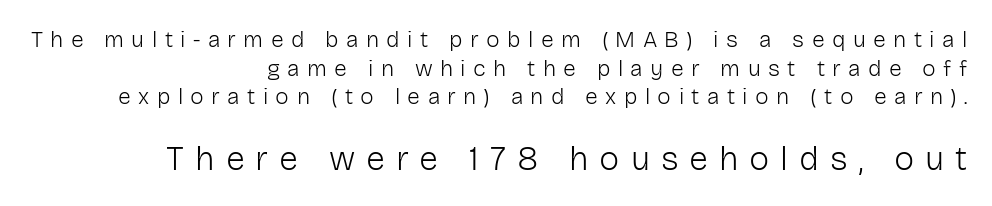
The image shows 34 px light sans-serif type, upright; set right-aligned, normal line spacing (1.25x), unusually wide letter spacing (+0.32 em), not underlined; the second (bottom) block is 1.48x larger; low stroke contrast and a medium x-height.
